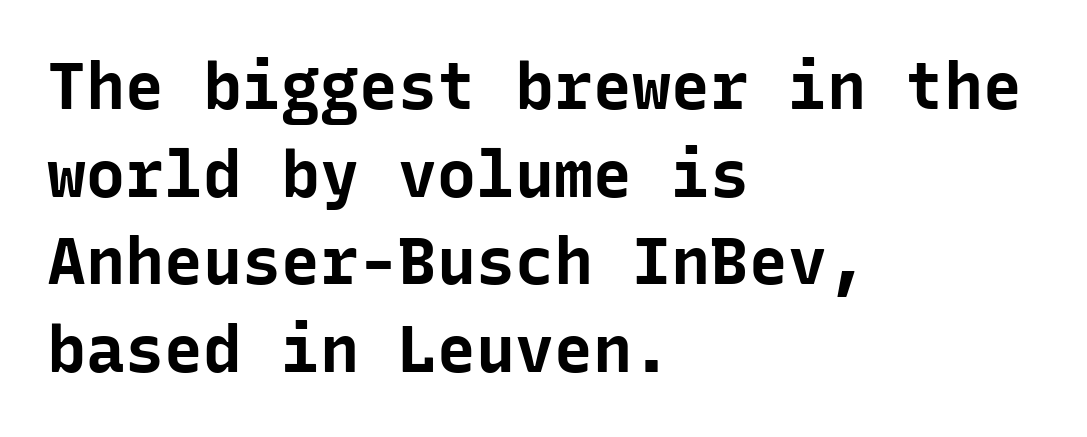
Descenders hang freely into open space. This is heavy type, rendered in bold. This rendering uses left alignment, leaving the right contour irregular. A sans-serif font was chosen for this passage.
